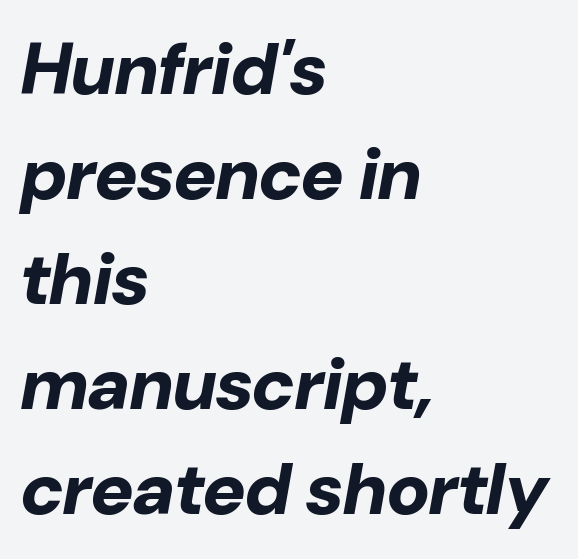
Q: Is the text bold? A: Yes.
Q: Is the text italic (slanted)? A: Yes, it leans right by about 10 degrees.
Q: Is the text underlined? A: No.
Q: How is the paragraph aligned? A: Left-aligned.
Q: Is the spacing between letters normal or unusually wide? A: Normal.
Q: Is the spacing between lines tight, normal or loose? A: Normal.
Q: Width (condensed, normal, or wide)? A: Normal.
Q: Stroke contrast? A: Low.
Q: x-height? A: Medium.
Q: Monospaced? A: No.
